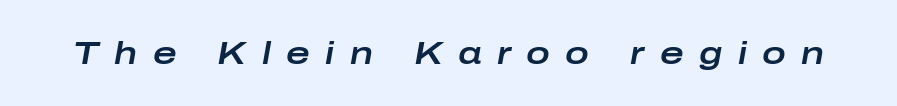
Q: Is the text italic (slanted)? A: Yes, it leans right by about 10 degrees.
Q: Is the text underlined? A: No.
Q: Is the spacing between letters normal or unusually wide? A: Unusually wide.
Q: Width (condensed, normal, or wide)? A: Wide.
Q: Stroke contrast? A: Low.
Q: x-height? A: Medium.
Q: Monospaced? A: No.
